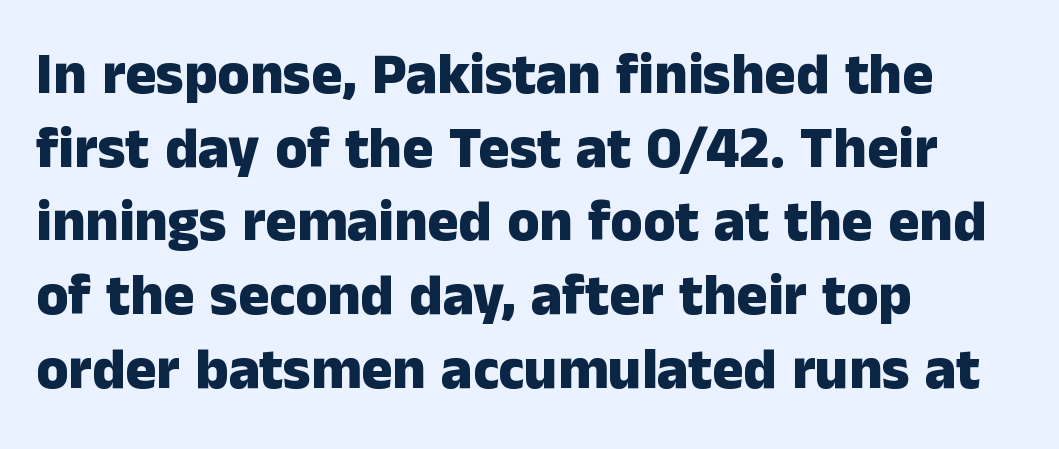
The image shows 58 px heavy sans-serif type, upright; set left-aligned, normal line spacing (1.27x), normal letter spacing, not underlined; low stroke contrast and a medium x-height.
